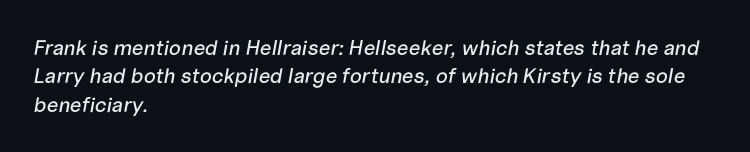
The image shows 21 px text type, italic (leaning right); set left-aligned, normal line spacing (1.35x), normal letter spacing, not underlined.
